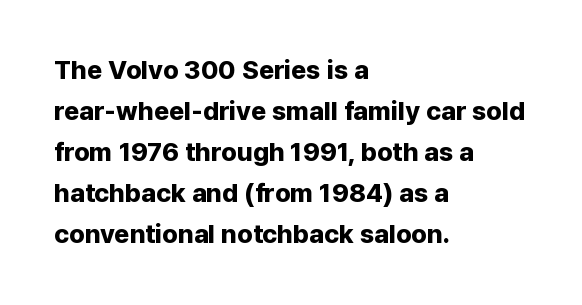
Q: Is the text bold? A: Yes.
Q: Is the text italic (slanted)? A: No, it is upright.
Q: Is the text underlined? A: No.
Q: How is the paragraph aligned? A: Left-aligned.
Q: Is the spacing between letters normal or unusually wide? A: Normal.
Q: Is the spacing between lines tight, normal or loose? A: Normal.
